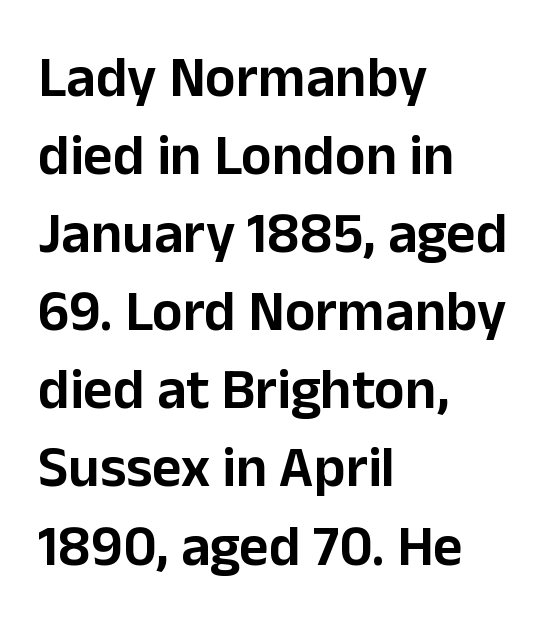
The specimen reads as upright at a glance. These lines keep a tight, regular rhythm from letter to letter. All the whitespace from short lines collects on the right. Regular leading. Descender tails drop into unmarked territory.
